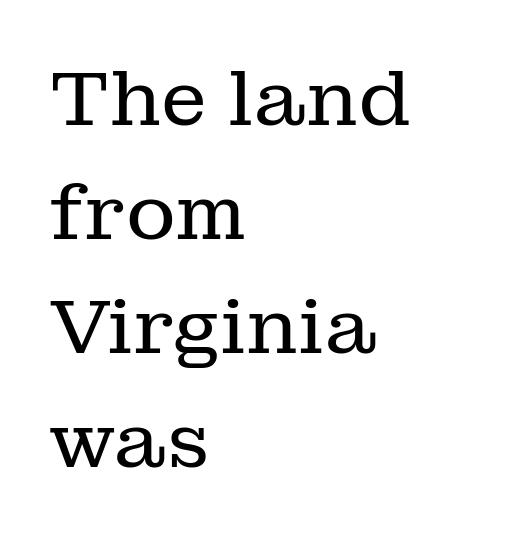
{"serif": "yes", "italic": "no", "bold": "no", "weight": "regular", "width": "normal", "stroke_contrast": "low", "x_height": "medium", "monospaced": "no", "underline": "no", "align": "left", "line_spacing": "normal", "line_spacing_ratio": 1.48, "letter_spacing": "normal", "letter_spacing_em": 0.0, "glyph_px": 77}
